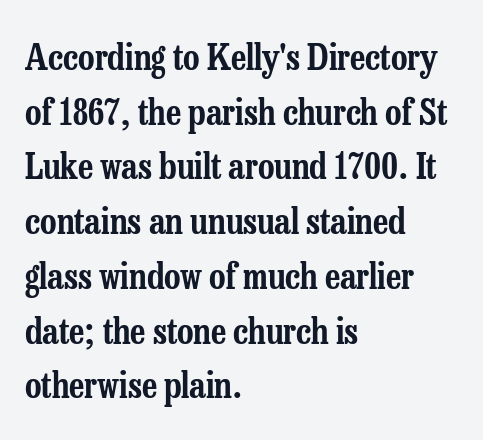
The image shows 36 px condensed serif type, upright; set left-aligned, normal line spacing (1.52x), normal letter spacing, not underlined; low stroke contrast and a medium x-height.
